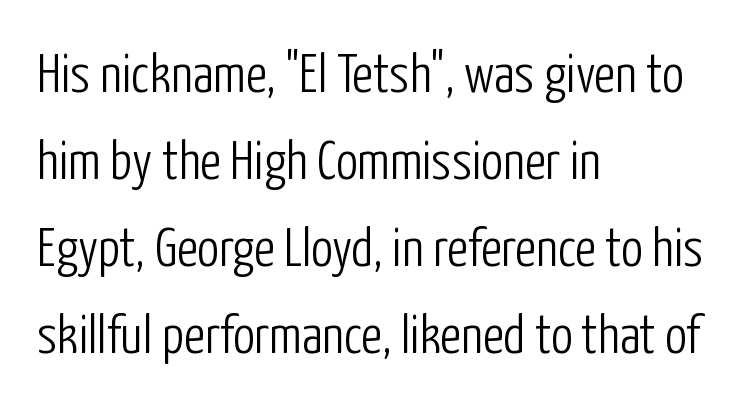
Q: Is the text bold? A: No.
Q: Is the text italic (slanted)? A: No, it is upright.
Q: Is the typeface a serif or a sans-serif typeface? A: Sans-serif.
Q: Is the text underlined? A: No.
Q: How is the paragraph aligned? A: Left-aligned.
Q: Is the spacing between letters normal or unusually wide? A: Normal.
Q: Is the spacing between lines tight, normal or loose? A: Normal.
Q: Width (condensed, normal, or wide)? A: Condensed.
Q: Stroke contrast? A: Low.
Q: x-height? A: Medium.
Q: Monospaced? A: No.
